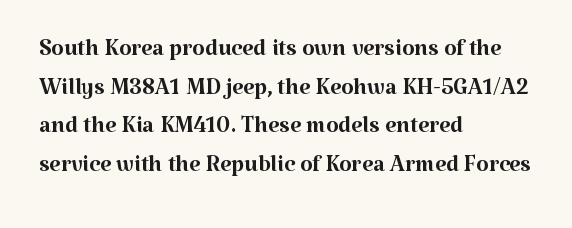
This is roman type, the default non-slanted kind. Varying glyph widths throughout — classic text-font behaviour. One-word summary of the alignment: left. The font family rendered here belongs to the serif group.
